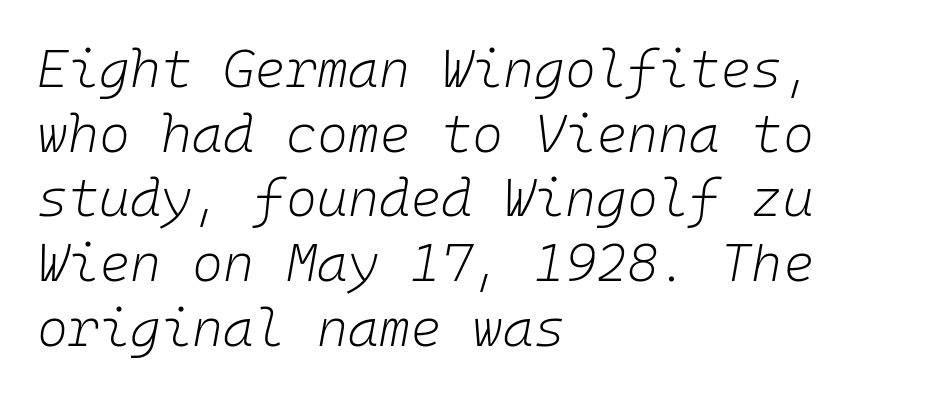
Q: Is the text bold? A: No.
Q: Is the text italic (slanted)? A: Yes, it leans right by about 10 degrees.
Q: Is the text underlined? A: No.
Q: How is the paragraph aligned? A: Left-aligned.
Q: Is the spacing between letters normal or unusually wide? A: Normal.
Q: Width (condensed, normal, or wide)? A: Normal.
Q: Stroke contrast? A: Low.
Q: x-height? A: Medium.
Q: Monospaced? A: Yes.
